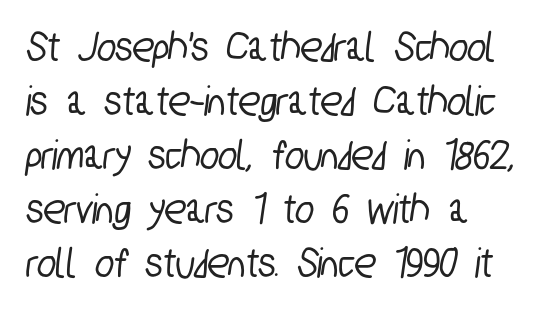
{"serif": "no", "width": "condensed", "stroke_contrast": "low", "x_height": "medium", "monospaced": "no", "underline": "no", "align": "left", "line_spacing_ratio": 1.23, "letter_spacing": "normal", "letter_spacing_em": 0.0, "glyph_px": 44}
